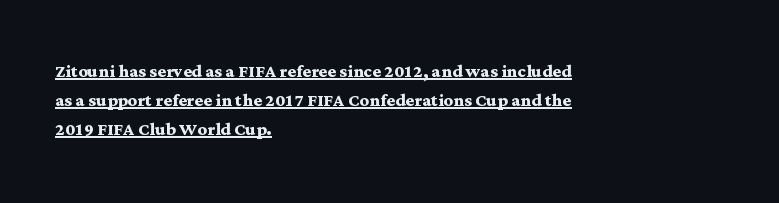
Compared with a centered layout, this one pins lines to the left instead. Caption: standard tracking, unaltered. The glyphs are accompanied by a horizontal stroke just below them. The letters stand straight up with perfectly vertical stems. Rows of type keep a routine distance in the vertical direction.
